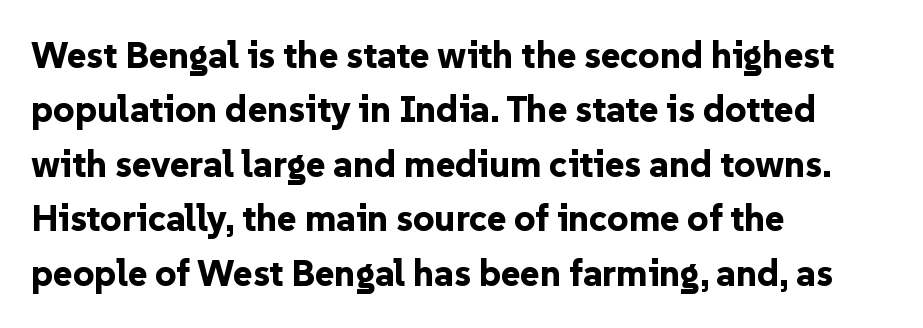
{"serif": "no", "italic": "no", "bold": "yes", "weight": "bold", "width": "normal", "stroke_contrast": "low", "x_height": "medium", "monospaced": "no", "underline": "no", "align": "left", "line_spacing": "normal", "line_spacing_ratio": 1.47, "letter_spacing": "normal", "letter_spacing_em": 0.0, "glyph_px": 37}
